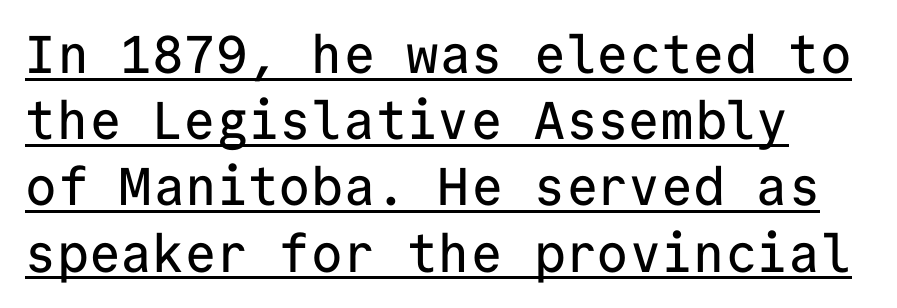
Words appear dense and cohesive because spacing is normal. Italic: no, the glyphs are upright roman. This rendering employs a face without finishing strokes, i.e., a sans-serif. The letters march in equal steps, a hallmark of fixed-pitch type. Line spacing here is normal.
